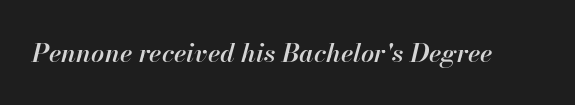
{"italic": "yes", "lean": "right", "slant_degrees": 13, "bold": "semi", "underline": "no", "letter_spacing": "normal", "letter_spacing_em": 0.0, "glyph_px": 26}
